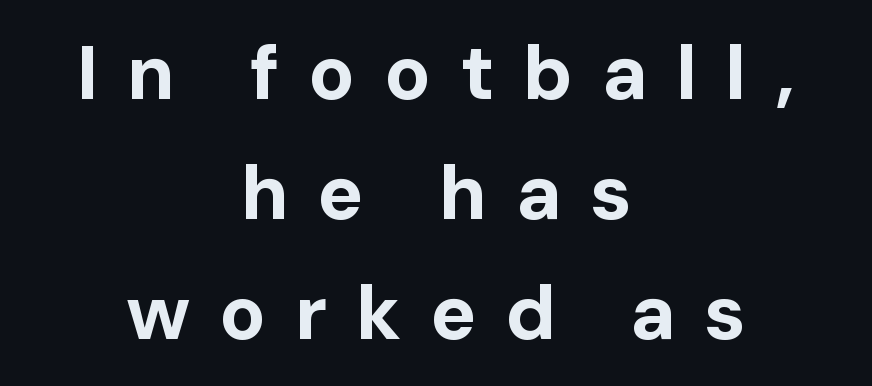
The image shows 77 px bold sans-serif type, upright; set centered, normal line spacing (1.56x), unusually wide letter spacing (+0.37 em), not underlined; low stroke contrast and a medium x-height.
